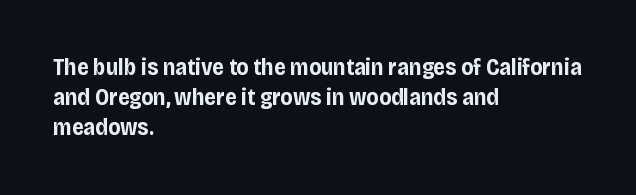
The image shows 23 px bold type, upright; set left-aligned, normal line spacing (1.3x), normal letter spacing, not underlined.
